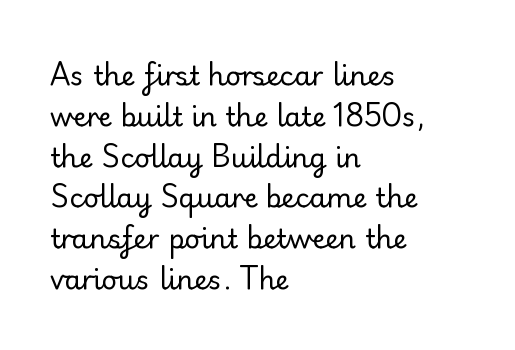
Q: Is the text bold? A: No.
Q: Is the text italic (slanted)? A: No, it is upright.
Q: Is the text underlined? A: No.
Q: How is the paragraph aligned? A: Left-aligned.
Q: Is the spacing between letters normal or unusually wide? A: Normal.
Q: Is the spacing between lines tight, normal or loose? A: Normal.
